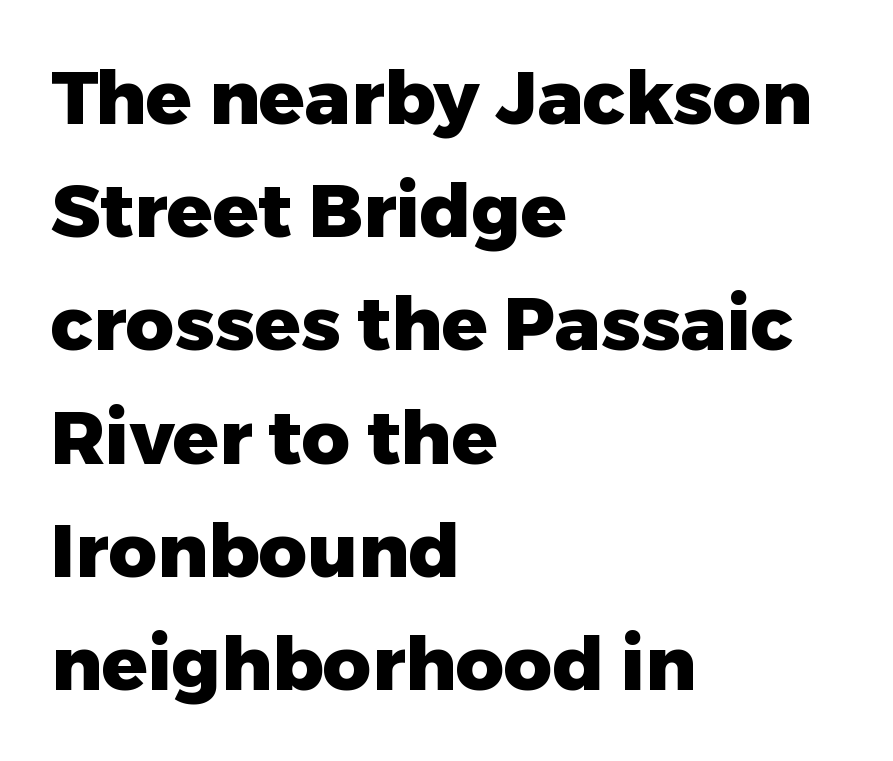
{"serif": "no", "italic": "no", "bold": "yes", "weight": "heavy", "width": "normal", "stroke_contrast": "low", "x_height": "medium", "monospaced": "no", "underline": "no", "align": "left", "line_spacing": "normal", "line_spacing_ratio": 1.51, "letter_spacing": "normal", "letter_spacing_em": 0.0, "glyph_px": 75}
